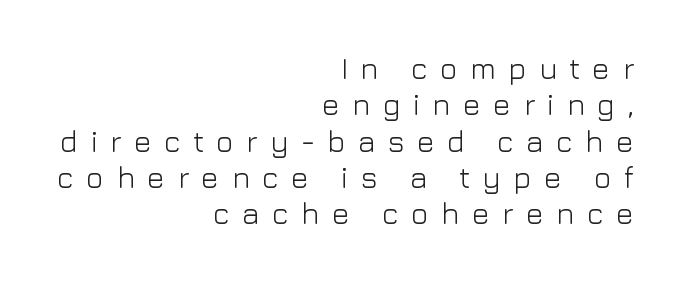
The letters advance in unequal steps, a hallmark of proportional type. This sample uses expanded letter spacing, leaving extra air between glyphs. Observe the absence of serifs on each vertical stroke in this sample. The specimen reads as upright at a glance.
